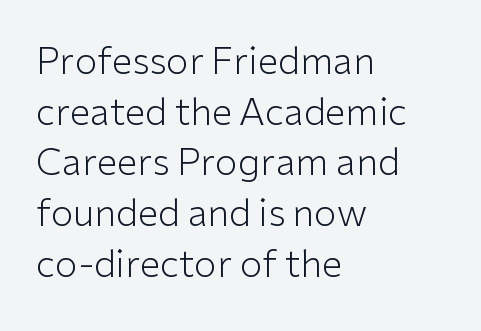
The image shows 37 px light sans-serif type, upright; set left-aligned, normal line spacing (1.37x), normal letter spacing, not underlined; low stroke contrast and a medium x-height.
